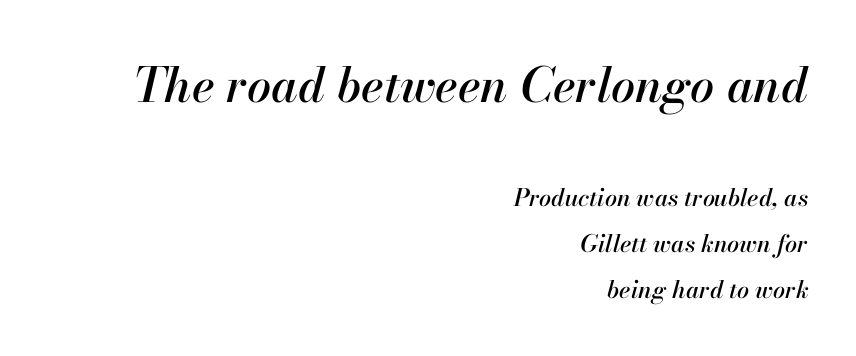
You could fit nearly another row in the gap between these rows. Honestly, there is no underline to notice here at all. There is no visible air inserted between adjacent glyphs. This sample has the flowing, uneven cadence of proportional lettering. Does the bottom block carry the larger type? No, the top block does. Which margin do the lines hug? The right one — the left edge is uneven.
